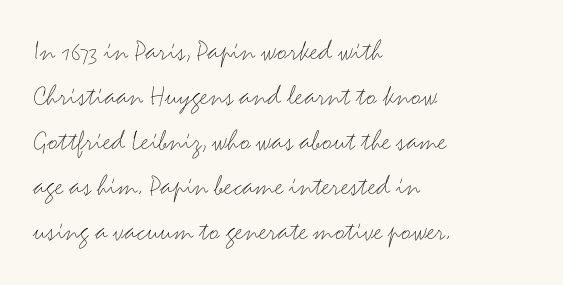
Compared with typical body copy, the letter spacing here is the same. The line-height multiplier appears to be the usual default. On a weight scale, this lands at 450 or below. Anything drawn beneath the words? Only blank space. Here the designer chose a conventional face with non-uniform glyph widths.
